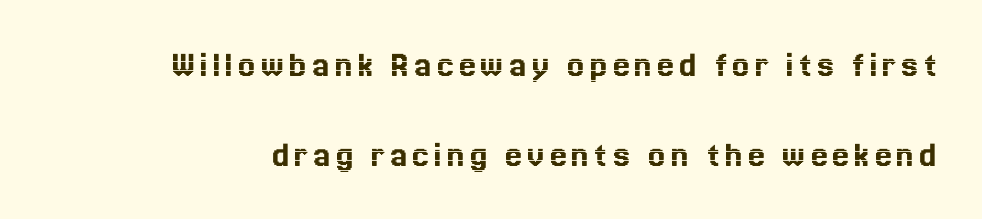
Q: Is the text italic (slanted)? A: No, it is upright.
Q: Is the text underlined? A: No.
Q: Is the spacing between lines tight, normal or loose? A: Loose.
Q: Width (condensed, normal, or wide)? A: Normal.
Q: x-height? A: Medium.
Q: Monospaced? A: No.
